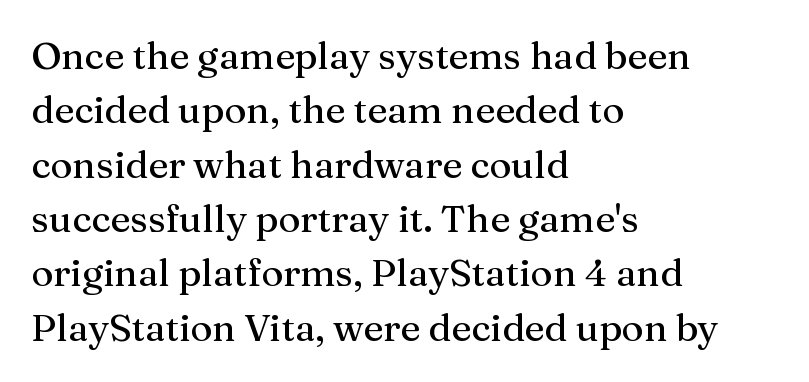
This block has exactly the height ordinary leading produces. Spacing verdict: proportional, widths tailored to each character. Descenders are the only things crossing below the line. Honestly, the letter spacing is just normal — you wouldn't notice it.
